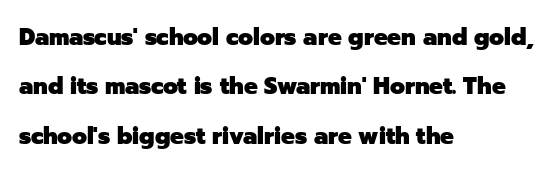
The image shows 23 px bold type, upright; set left-aligned, loose line spacing (2.15x), normal letter spacing, not underlined.
